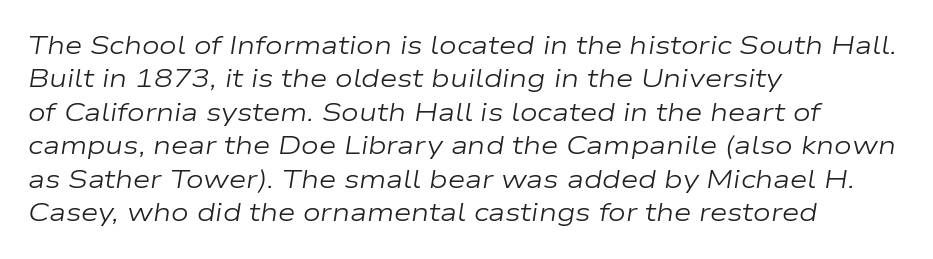
The image shows 25 px text type, italic (leaning right); set left-aligned, normal line spacing (1.34x), normal letter spacing, not underlined.
